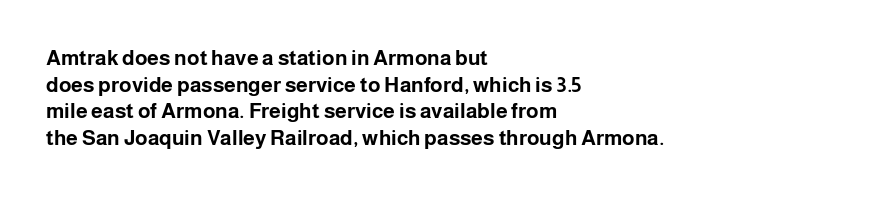
Honestly, the row spacing looks completely unremarkable. Posture: upright roman. Plenty of ink on the page — the face is bold. Typeset ragged right — the left edge is the straight one.
